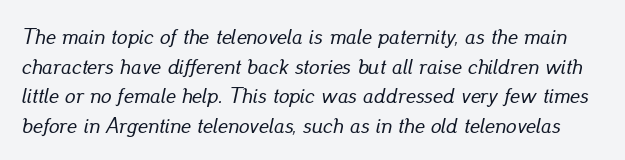
Q: Is the text italic (slanted)? A: Yes, it leans right by about 13 degrees.
Q: Is the text underlined? A: No.
Q: Is the spacing between letters normal or unusually wide? A: Normal.
Q: Is the spacing between lines tight, normal or loose? A: Normal.
